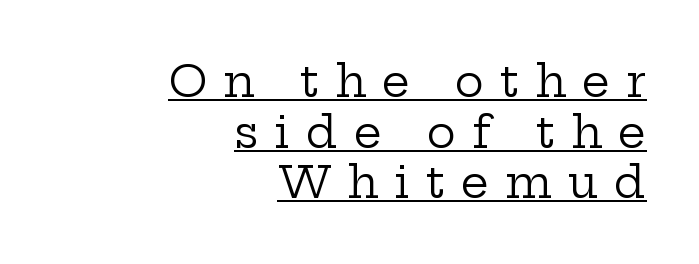
The image shows 44 px regular-weight, wide serif type, upright; set right-aligned, tight line spacing (1.15x), unusually wide letter spacing (+0.36 em), underlined; low stroke contrast and a medium x-height.
